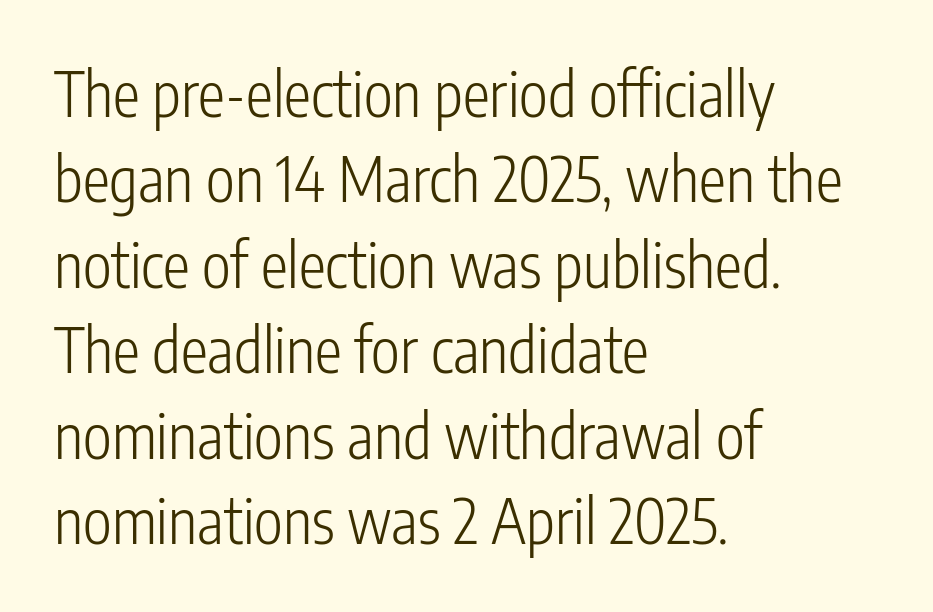
Q: Is the text bold? A: No.
Q: Is the text italic (slanted)? A: No, it is upright.
Q: Is the typeface a serif or a sans-serif typeface? A: Sans-serif.
Q: Is the text underlined? A: No.
Q: How is the paragraph aligned? A: Left-aligned.
Q: Is the spacing between letters normal or unusually wide? A: Normal.
Q: Is the spacing between lines tight, normal or loose? A: Normal.
Q: Width (condensed, normal, or wide)? A: Condensed.
Q: Stroke contrast? A: Low.
Q: x-height? A: Medium.
Q: Monospaced? A: No.
